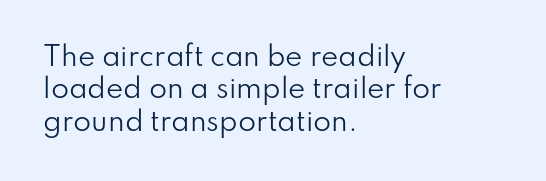
Q: Is the text bold? A: No.
Q: Is the text italic (slanted)? A: No, it is upright.
Q: Is the text underlined? A: No.
Q: How is the paragraph aligned? A: Left-aligned.
Q: Is the spacing between letters normal or unusually wide? A: Normal.
Q: Is the spacing between lines tight, normal or loose? A: Normal.
